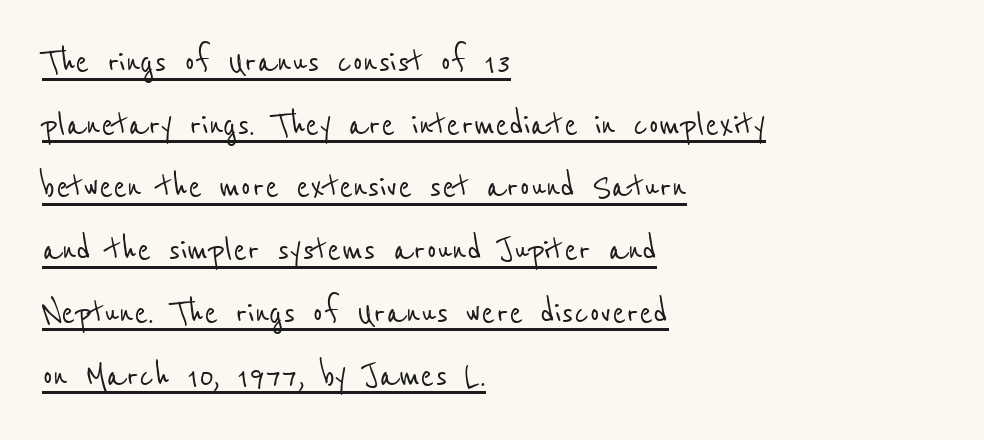
The image shows 41 px condensed sans-serif type; set left-aligned, normal line spacing (1.53x), normal letter spacing, underlined; low stroke contrast and a medium x-height.
